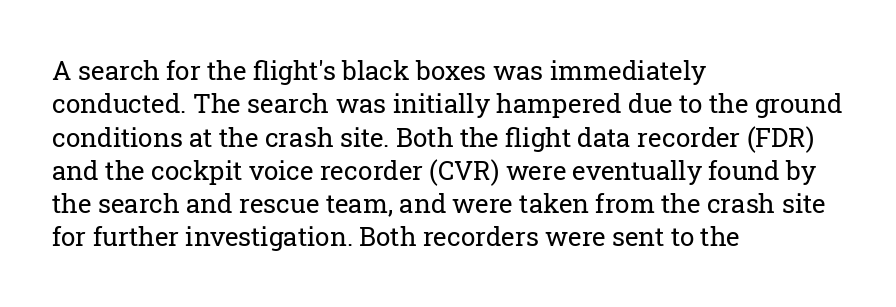
Compared with typical paragraphs, the rows here are spaced about the same. The letters stand straight up with perfectly vertical stems. Short and long lines alike share a common starting point at left. Is the stroke heavy? The answer is a plain regular-or-lighter. In terms of letterspacing, this is plain default setting. Just letters on the line, the space beneath them empty.
